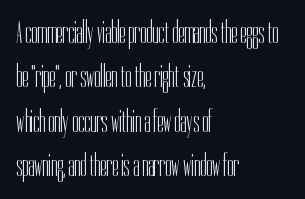
Each letter keeps its own natural width here, so spacing adapts to shape. Look at the bottom of the vertical strokes: they stop flat, with no serifs. Unlike italic type, these characters show no tilt at all. Leading: standard. The strip under each line holds only bare page.
